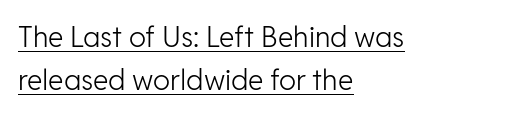
The image shows 28 px light sans-serif type, upright; set left-aligned, normal line spacing (1.53x), normal letter spacing, underlined; low stroke contrast and a medium x-height.
